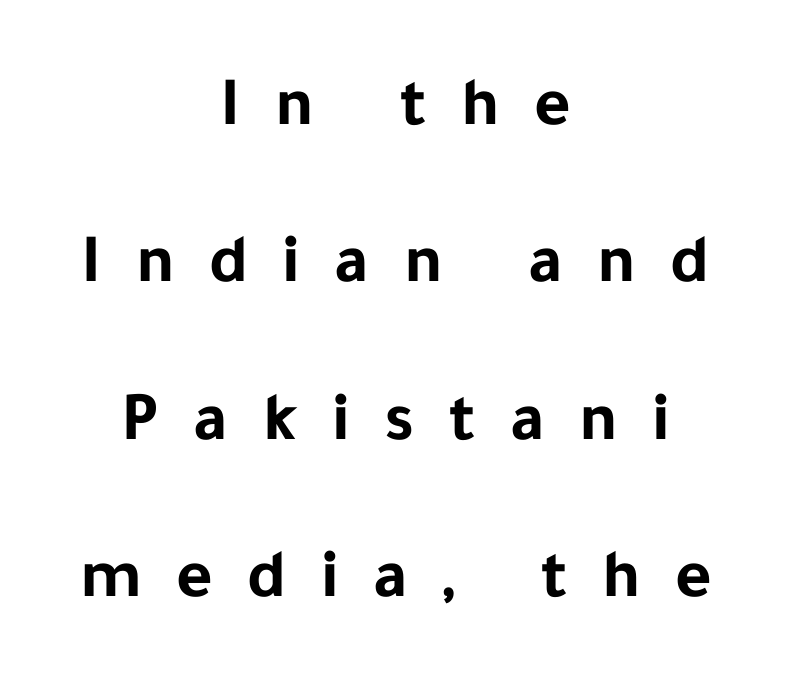
The face used here is proportionally spaced, like ordinary book or web type. Words appear elongated and porous because spacing is wide. These lines are composed in type without serifs. Descender tails drop into unmarked territory.
